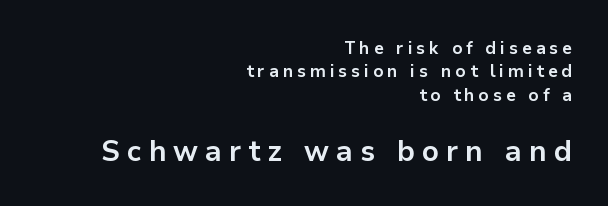
The image shows 29 px bold sans-serif type, upright; set right-aligned, normal line spacing (1.38x), unusually wide letter spacing (+0.24 em), not underlined; the second (bottom) block is 1.71x larger; low stroke contrast and a medium x-height.
